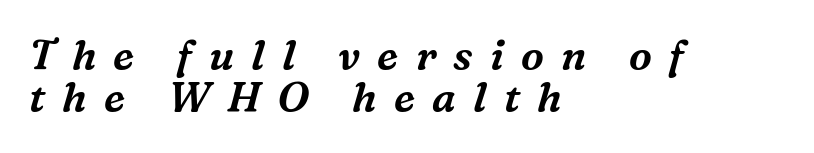
The image shows 41 px serif type, italic (leaning right); set left-aligned, tight line spacing (1.03x), unusually wide letter spacing (+0.42 em), not underlined; medium stroke contrast and a medium x-height.
